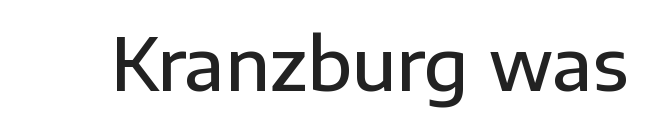
Q: Is the text bold? A: Semi-bold.
Q: Is the text italic (slanted)? A: No, it is upright.
Q: Is the typeface a serif or a sans-serif typeface? A: Sans-serif.
Q: Is the text underlined? A: No.
Q: Is the spacing between letters normal or unusually wide? A: Normal.
Q: Width (condensed, normal, or wide)? A: Normal.
Q: Stroke contrast? A: Low.
Q: x-height? A: Medium.
Q: Monospaced? A: No.
